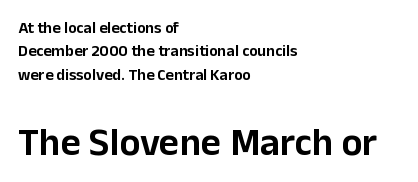
Underlining? Definitely not there. The block sitting lower on the canvas is the one with enlarged characters. Every character sits straight up, as roman type does. Caption: multi-line text, flush left, ragged right. The horizontal fit of the characters is conventional and even. These lines sit exactly where default settings would place them.
